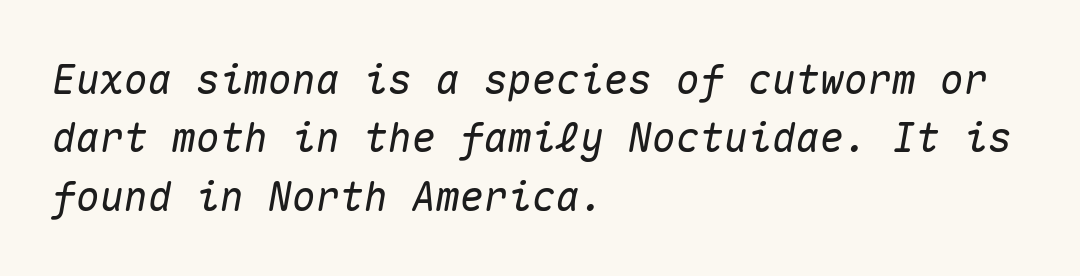
Q: Is the text italic (slanted)? A: Yes, it leans right by about 10 degrees.
Q: Is the text underlined? A: No.
Q: How is the paragraph aligned? A: Left-aligned.
Q: Is the spacing between letters normal or unusually wide? A: Normal.
Q: Is the spacing between lines tight, normal or loose? A: Normal.
Q: Width (condensed, normal, or wide)? A: Normal.
Q: Stroke contrast? A: Medium.
Q: x-height? A: Medium.
Q: Monospaced? A: Yes.
